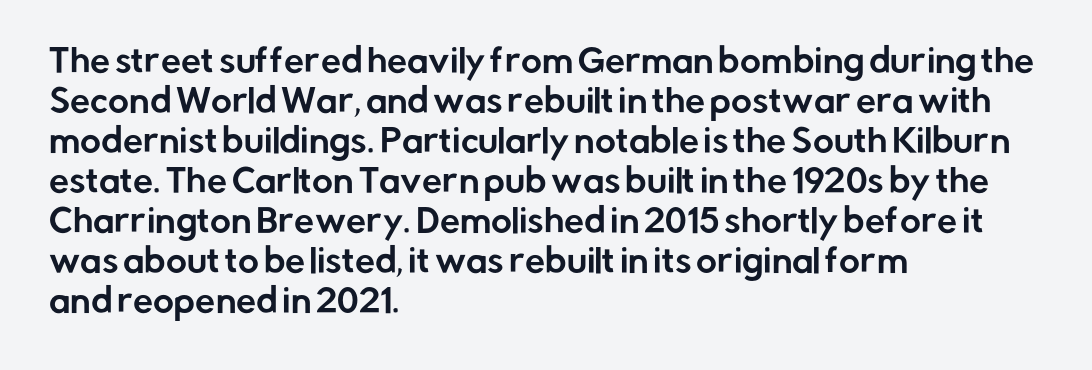
The image shows 32 px sans-serif type, upright; set left-aligned, normal line spacing (1.25x), normal letter spacing, not underlined; low stroke contrast and a medium x-height.
